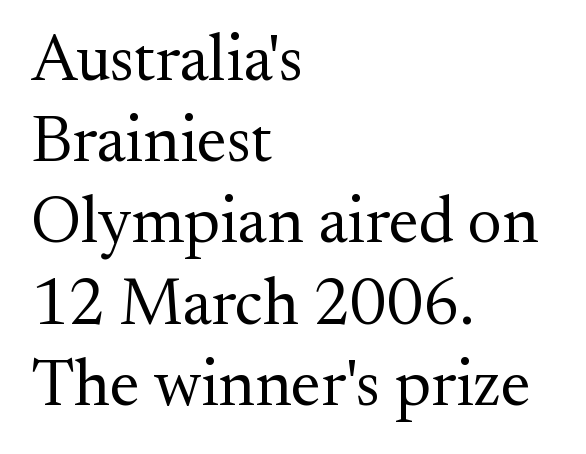
Is there any slant? The stems are plumb. The weight would be labelled regular, book, light, or lighter still. The letters advance in unequal steps, a hallmark of proportional type. Does extra space separate the letters? No, they use regular spacing.
